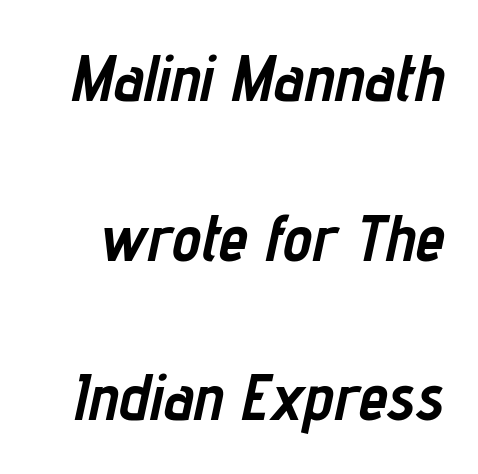
The image shows 66 px semibold, condensed type, italic (leaning right); set loose line spacing (2.42x), normal letter spacing, not underlined; low stroke contrast and a medium x-height.
